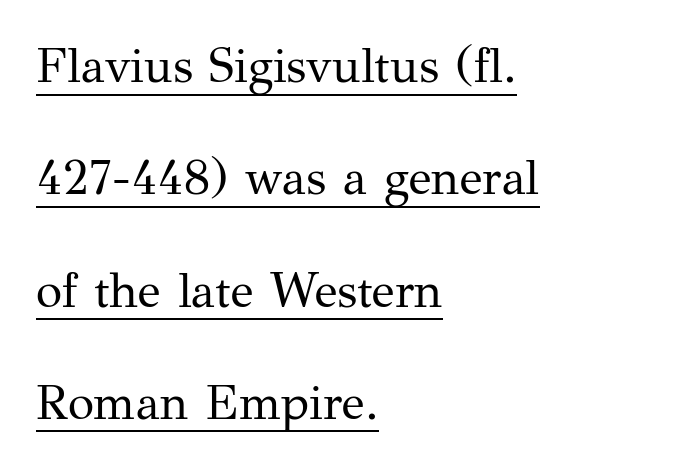
Q: Is the text bold? A: No.
Q: Is the text italic (slanted)? A: No, it is upright.
Q: Is the typeface a serif or a sans-serif typeface? A: Serif.
Q: Is the text underlined? A: Yes.
Q: How is the paragraph aligned? A: Left-aligned.
Q: Is the spacing between letters normal or unusually wide? A: Normal.
Q: Is the spacing between lines tight, normal or loose? A: Loose.
Q: Width (condensed, normal, or wide)? A: Normal.
Q: Stroke contrast? A: Medium.
Q: x-height? A: Medium.
Q: Monospaced? A: No.
